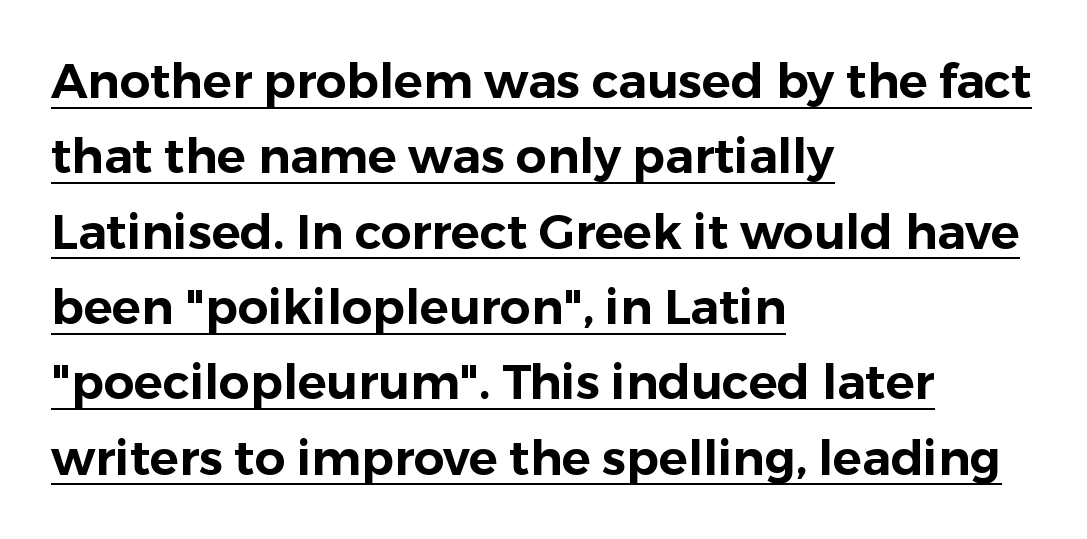
In designer terms, the underline attribute is active on this setting. Notice how the passage keeps a crisp vertical edge on the left only. Each letter keeps its own natural width here, so spacing adapts to shape. How are the letters spaced? Ordinarily, with no added tracking. Unlike a traditional serif, this face leaves its strokes unadorned. This block has exactly the height ordinary leading produces.
